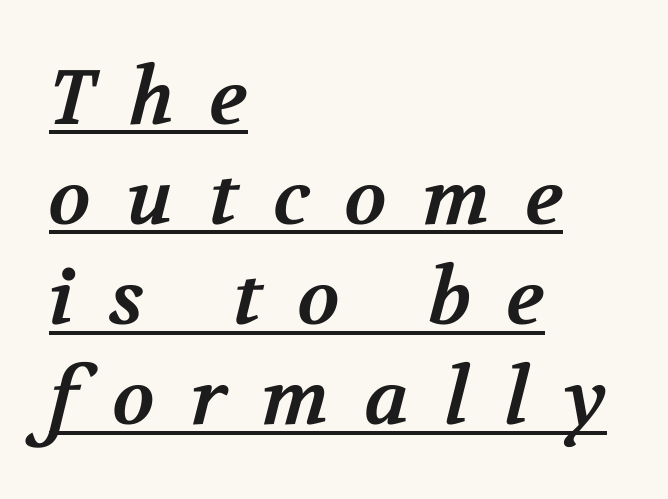
Note the varied advance widths — an 'i' is clearly narrower than an 'm'. This is heavy type, rendered in bold. These lines have a slow, spaced-out rhythm from letter to letter. Regarding leading, the lines here are spaced in the standard way. Check where the strokes stop: tiny serifs finish them off. The rendered words wear a rule along their underside.
